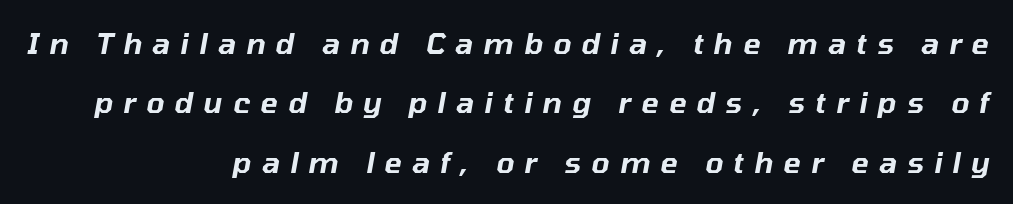
Q: Is the text italic (slanted)? A: Yes, it leans right by about 10 degrees.
Q: Is the text underlined? A: No.
Q: How is the paragraph aligned? A: Right-aligned.
Q: Is the spacing between letters normal or unusually wide? A: Unusually wide.
Q: Is the spacing between lines tight, normal or loose? A: Loose.
Q: Width (condensed, normal, or wide)? A: Normal.
Q: Stroke contrast? A: Low.
Q: x-height? A: Medium.
Q: Monospaced? A: No.
